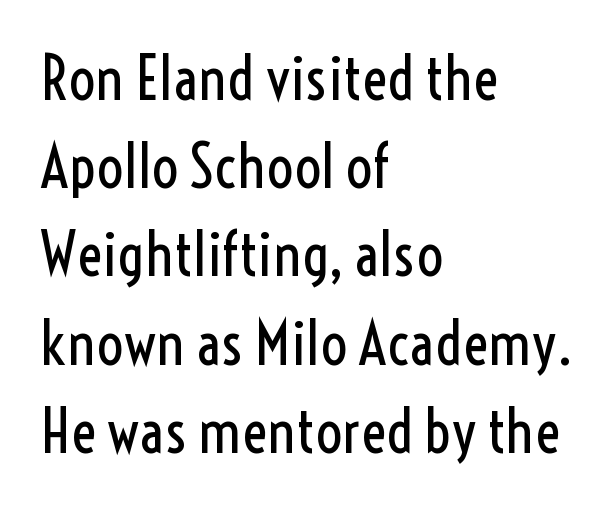
Q: Is the text bold? A: No.
Q: Is the text italic (slanted)? A: No, it is upright.
Q: Is the typeface a serif or a sans-serif typeface? A: Sans-serif.
Q: Is the text underlined? A: No.
Q: How is the paragraph aligned? A: Left-aligned.
Q: Is the spacing between letters normal or unusually wide? A: Normal.
Q: Is the spacing between lines tight, normal or loose? A: Normal.
Q: Width (condensed, normal, or wide)? A: Condensed.
Q: x-height? A: Medium.
Q: Monospaced? A: No.
